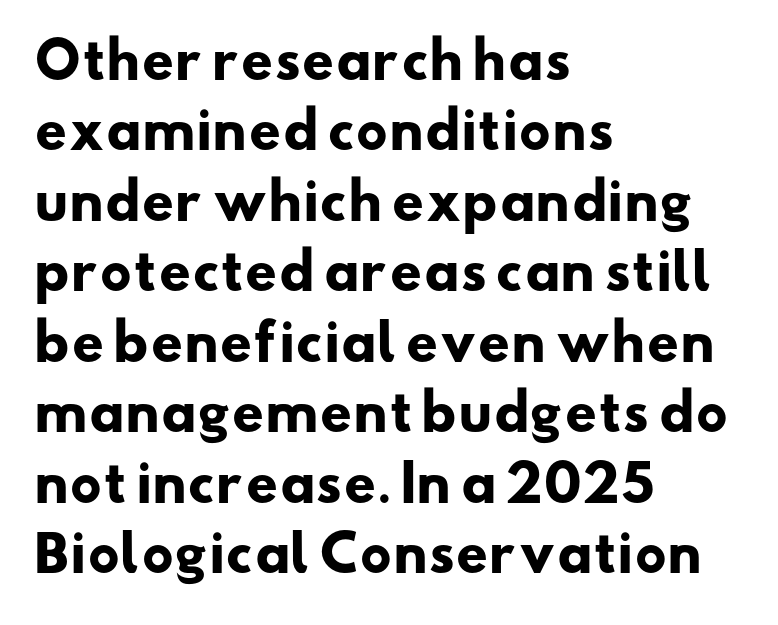
{"serif": "no", "bold": "yes", "weight": "heavy", "width": "wide", "stroke_contrast": "low", "x_height": "small", "monospaced": "no", "underline": "no", "align": "left", "line_spacing": "normal", "line_spacing_ratio": 1.41, "letter_spacing": "normal", "letter_spacing_em": 0.0, "glyph_px": 50}
